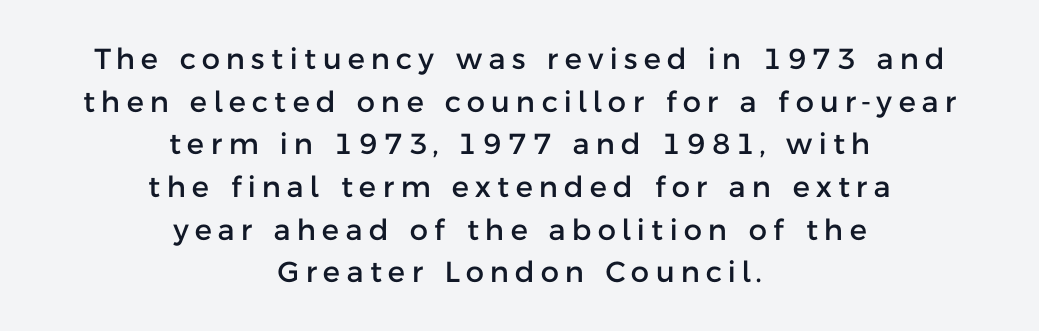
{"serif": "no", "italic": "no", "width": "normal", "stroke_contrast": "low", "x_height": "medium", "monospaced": "no", "underline": "no", "align": "center", "line_spacing": "normal", "line_spacing_ratio": 1.47, "letter_spacing": "wide", "letter_spacing_em": 0.22, "glyph_px": 29}
